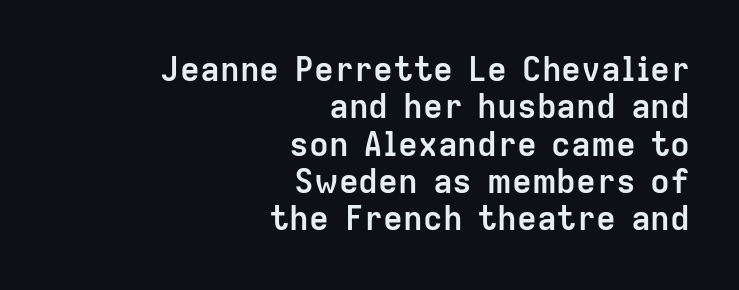
{"serif": "no", "italic": "no", "bold": "yes", "weight": "semibold", "width": "normal", "stroke_contrast": "low", "x_height": "medium", "monospaced": "no", "underline": "no", "align": "right", "line_spacing": "tight", "line_spacing_ratio": 1.13, "letter_spacing": "normal", "letter_spacing_em": 0.0, "glyph_px": 33}
